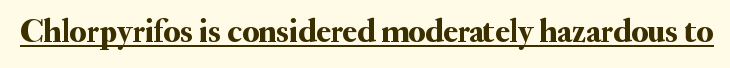
{"serif": "yes", "italic": "no", "width": "normal", "stroke_contrast": "medium", "x_height": "small", "monospaced": "no", "underline": "yes", "letter_spacing": "normal", "letter_spacing_em": 0.0, "glyph_px": 33}
